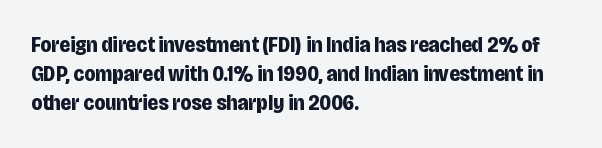
{"italic": "no", "bold": "yes", "underline": "no", "align": "left", "line_spacing": "normal", "line_spacing_ratio": 1.32, "letter_spacing": "normal", "letter_spacing_em": 0.0, "glyph_px": 22}
